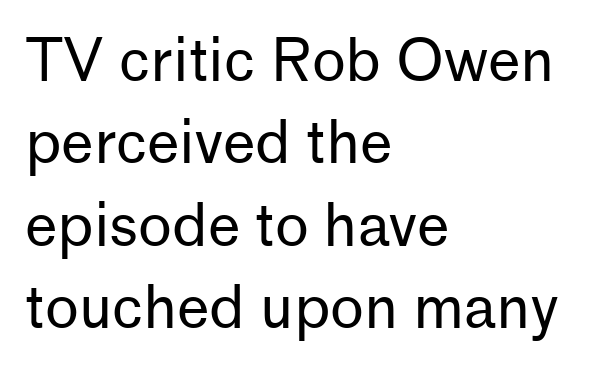
{"serif": "no", "italic": "no", "bold": "no", "weight": "regular", "width": "normal", "stroke_contrast": "low", "x_height": "medium", "monospaced": "no", "underline": "no", "align": "left", "line_spacing": "normal", "line_spacing_ratio": 1.42, "letter_spacing": "normal", "letter_spacing_em": 0.0, "glyph_px": 58}
